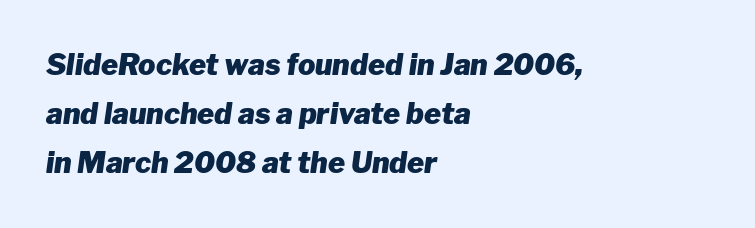
{"italic": "yes", "lean": "right", "slant_degrees": 8, "bold": "yes", "weight": "heavy", "width": "normal", "stroke_contrast": "low", "x_height": "medium", "monospaced": "no", "underline": "no", "align": "left", "line_spacing": "normal", "line_spacing_ratio": 1.69, "letter_spacing": "normal", "letter_spacing_em": 0.0, "glyph_px": 29}
